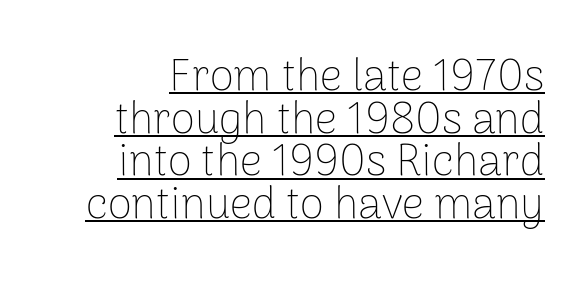
{"serif": "no", "italic": "no", "bold": "no", "weight": "thin", "width": "normal", "stroke_contrast": "low", "x_height": "medium", "monospaced": "no", "underline": "yes", "align": "right", "line_spacing": "tight", "line_spacing_ratio": 0.97, "letter_spacing": "normal", "letter_spacing_em": 0.0, "glyph_px": 44}
